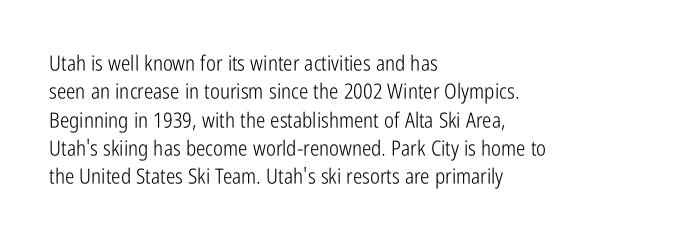
The image shows 21 px text type, upright; set left-aligned, normal line spacing (1.35x), normal letter spacing, not underlined.
